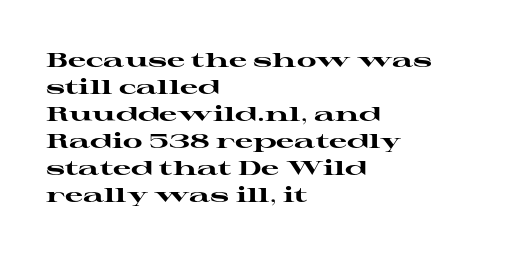
{"italic": "no", "bold": "yes", "underline": "no", "align": "left", "line_spacing": "normal", "line_spacing_ratio": 1.35, "letter_spacing": "normal", "letter_spacing_em": 0.0, "glyph_px": 20}
